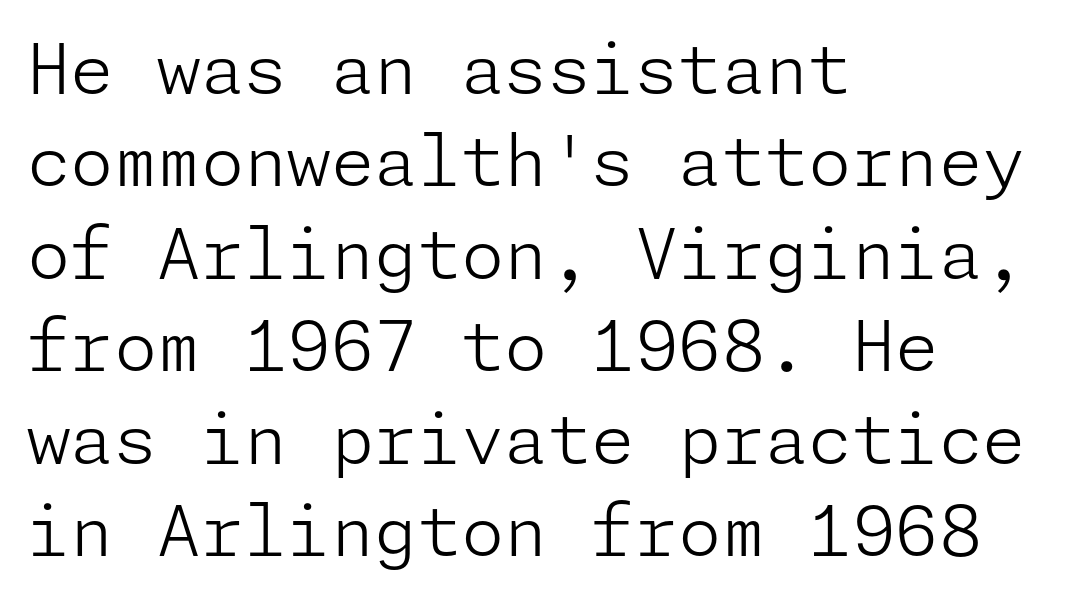
{"serif": "no", "italic": "no", "bold": "no", "weight": "light", "width": "normal", "stroke_contrast": "low", "x_height": "medium", "underline": "no", "align": "left", "line_spacing": "normal", "line_spacing_ratio": 1.32, "letter_spacing": "normal", "letter_spacing_em": 0.0, "glyph_px": 70}
